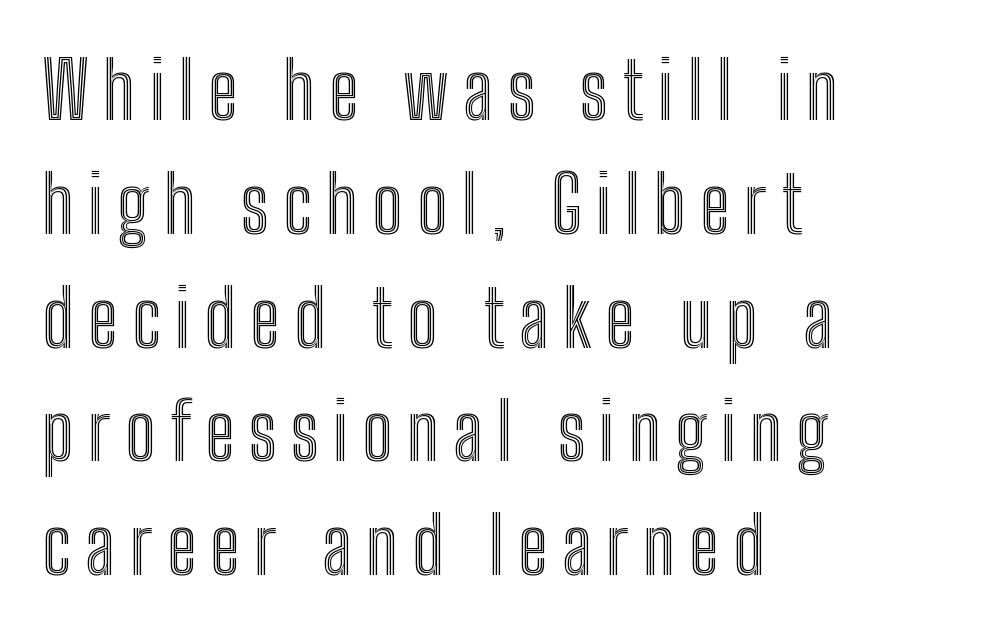
The letters advance in unequal steps, a hallmark of proportional type. This is the regular roman posture of the typeface. The rag falls on the right side of this text block. Type without underlining. How would I describe the line gaps? Plain and ordinary.
